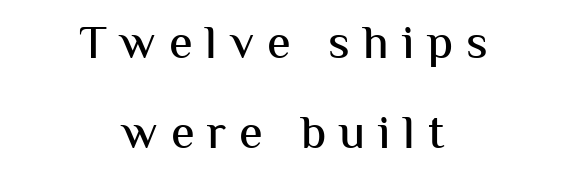
Q: Is the text italic (slanted)? A: No, it is upright.
Q: Is the typeface a serif or a sans-serif typeface? A: Sans-serif.
Q: Is the text underlined? A: No.
Q: How is the paragraph aligned? A: Centered.
Q: Is the spacing between letters normal or unusually wide? A: Unusually wide.
Q: Width (condensed, normal, or wide)? A: Normal.
Q: Stroke contrast? A: Medium.
Q: x-height? A: Medium.
Q: Monospaced? A: No.
